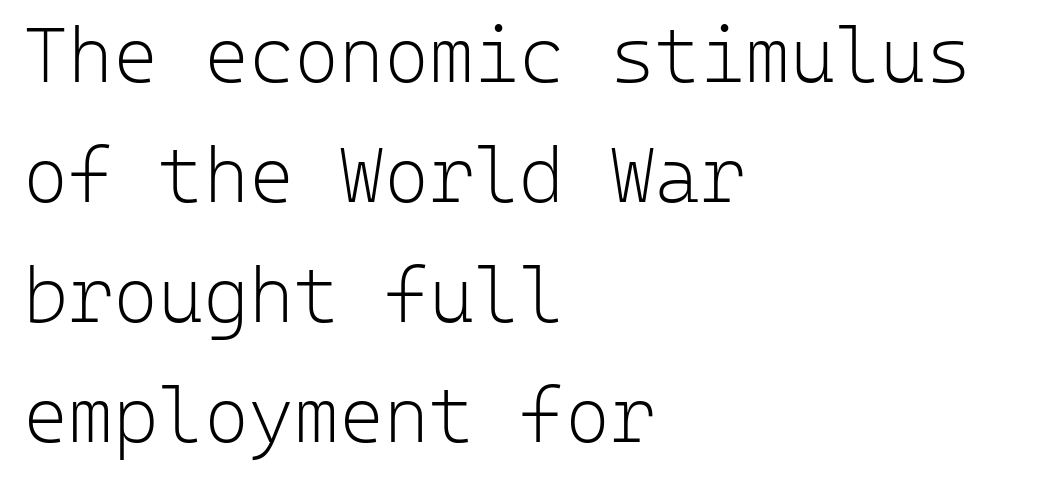
{"serif": "no", "italic": "no", "bold": "no", "weight": "light", "width": "normal", "stroke_contrast": "low", "x_height": "medium", "monospaced": "yes", "underline": "no", "align": "left", "line_spacing": "normal", "line_spacing_ratio": 1.56, "letter_spacing": "normal", "letter_spacing_em": 0.0, "glyph_px": 77}
